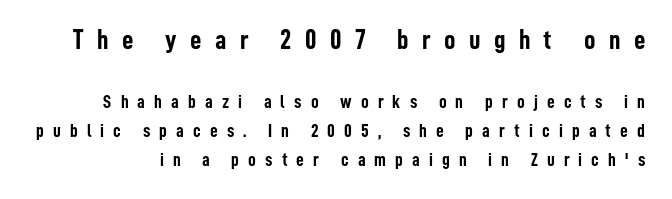
The passage shown begins with its larger block and ends with its smaller one. Italic? Not at all — the glyphs are vertical. A typesetter would call this proportional, since set widths differ per character. Compared with typical paragraphs, the rows here are spaced about the same. The sample has been set heavy, in full bold.
